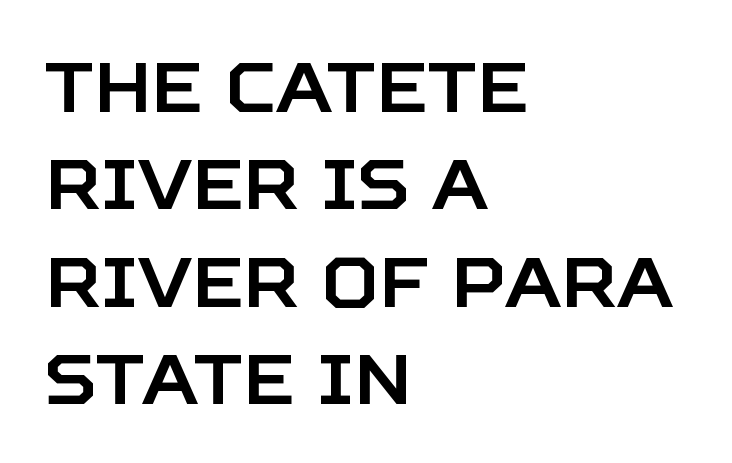
The image shows 70 px sans-serif type, upright; set left-aligned, normal line spacing (1.39x), normal letter spacing, not underlined; low stroke contrast and a large x-height.
